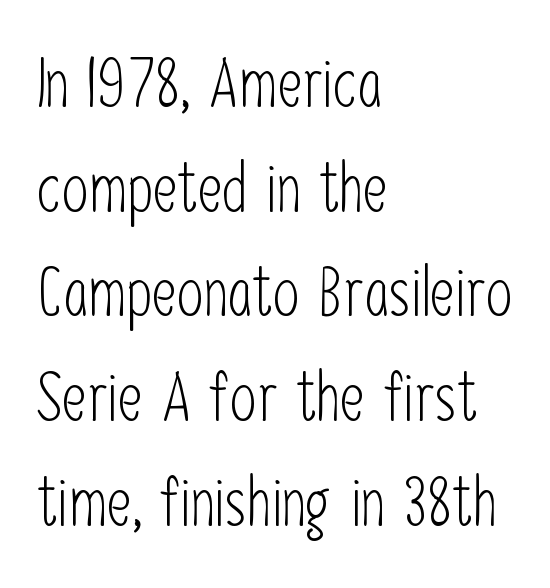
Nothing heavy about these letters — not bold at all. Serifs: no, the terminals of the letterforms are clean. The letters advance in unequal steps, a hallmark of proportional type. The horizontal fit of the characters is conventional and even. Reading down the block, your eye returns to a fixed left position each line. Ascenders rise straight up at ninety degrees.
